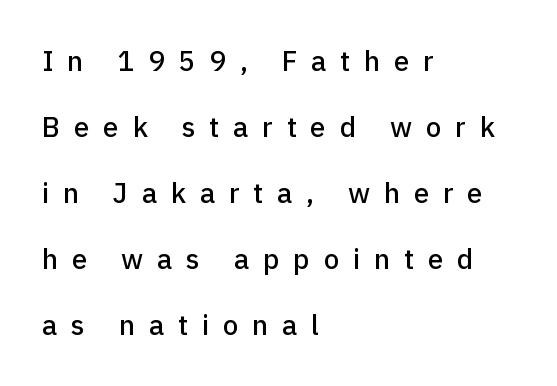
{"serif": "no", "italic": "no", "width": "normal", "stroke_contrast": "low", "x_height": "medium", "monospaced": "no", "underline": "no", "align": "left", "line_spacing": "loose", "line_spacing_ratio": 2.36, "letter_spacing": "wide", "letter_spacing_em": 0.49, "glyph_px": 28}
